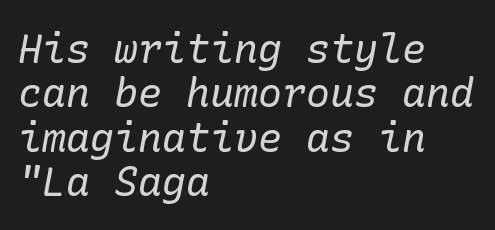
Leading is clearly below the norm, producing a dense column. Notice how the stems are inclined rather than vertical — that's the hallmark of italics. There is no visible air inserted between adjacent glyphs. The weight would be labelled regular, book, light, or lighter still.
